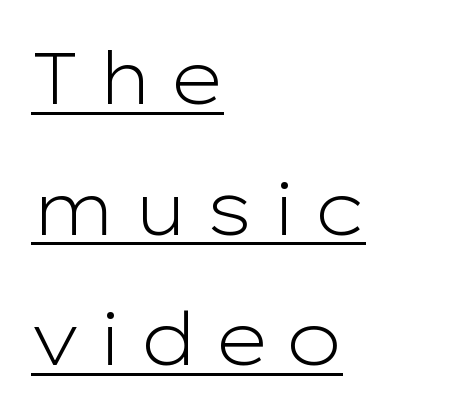
Q: Is the text bold? A: No.
Q: Is the text italic (slanted)? A: No, it is upright.
Q: Is the typeface a serif or a sans-serif typeface? A: Sans-serif.
Q: Is the text underlined? A: Yes.
Q: How is the paragraph aligned? A: Left-aligned.
Q: Is the spacing between letters normal or unusually wide? A: Unusually wide.
Q: Width (condensed, normal, or wide)? A: Wide.
Q: Stroke contrast? A: Low.
Q: x-height? A: Medium.
Q: Monospaced? A: No.
